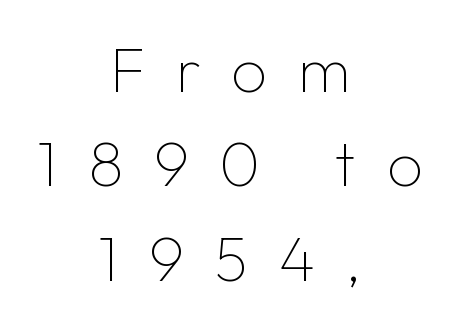
{"serif": "no", "italic": "no", "bold": "no", "weight": "thin", "width": "normal", "stroke_contrast": "low", "x_height": "medium", "monospaced": "no", "underline": "no", "align": "center", "line_spacing": "normal", "line_spacing_ratio": 1.5, "letter_spacing": "wide", "letter_spacing_em": 0.48, "glyph_px": 63}
